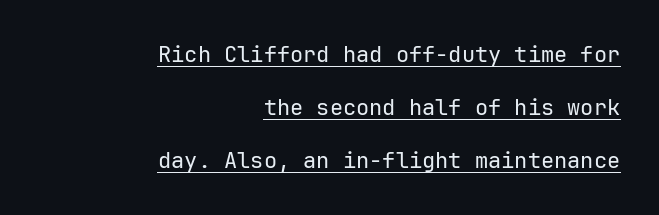
Q: Is the text bold? A: No.
Q: Is the text italic (slanted)? A: No, it is upright.
Q: Is the text underlined? A: Yes.
Q: How is the paragraph aligned? A: Right-aligned.
Q: Is the spacing between letters normal or unusually wide? A: Normal.
Q: Is the spacing between lines tight, normal or loose? A: Loose.
